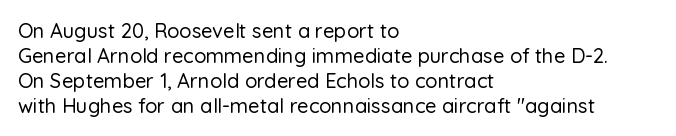
{"italic": "no", "underline": "no", "align": "left", "line_spacing": "normal", "line_spacing_ratio": 1.25, "letter_spacing": "normal", "letter_spacing_em": 0.0, "glyph_px": 20}
